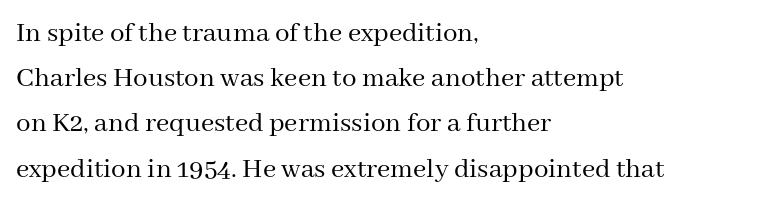
{"serif": "yes", "italic": "no", "bold": "no", "weight": "regular", "width": "normal", "stroke_contrast": "medium", "x_height": "medium", "monospaced": "no", "underline": "no", "align": "left", "line_spacing": "normal", "line_spacing_ratio": 1.56, "letter_spacing": "normal", "letter_spacing_em": 0.0, "glyph_px": 29}
